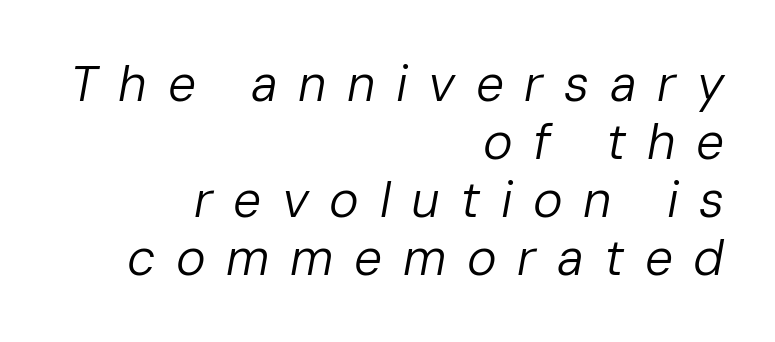
The image shows 50 px regular-weight type, italic (leaning right); set right-aligned, line spacing 1.16x, unusually wide letter spacing (+0.41 em), not underlined; low stroke contrast and a medium x-height.
